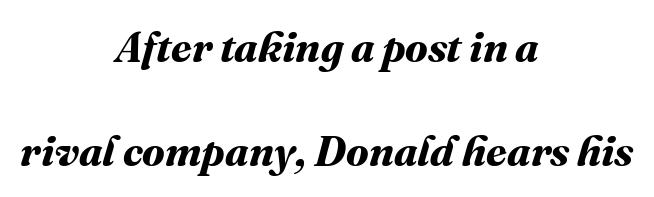
Q: Is the text bold? A: Yes.
Q: Is the text underlined? A: No.
Q: How is the paragraph aligned? A: Centered.
Q: Is the spacing between letters normal or unusually wide? A: Normal.
Q: Is the spacing between lines tight, normal or loose? A: Loose.
Q: Width (condensed, normal, or wide)? A: Normal.
Q: Stroke contrast? A: Medium.
Q: x-height? A: Medium.
Q: Monospaced? A: No.
